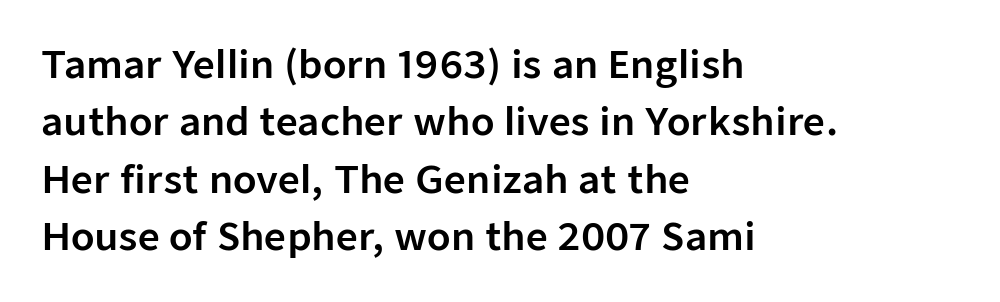
The designer went with a sans here, leaving each stem footless. If you drew a line through each stem, it would be perfectly vertical. Does extra space separate the letters? No, they use regular spacing. Leftover space on each line is placed entirely after the last word. The block of text has a typical density, with ordinary space between rows.
